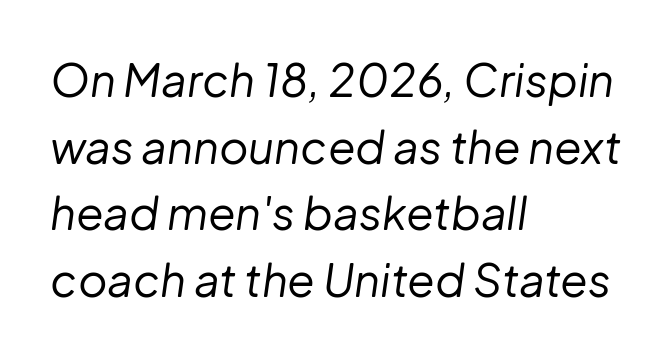
The image shows 45 px regular-weight type, italic (leaning right); set left-aligned, normal line spacing (1.48x), normal letter spacing, not underlined; low stroke contrast and a medium x-height.
